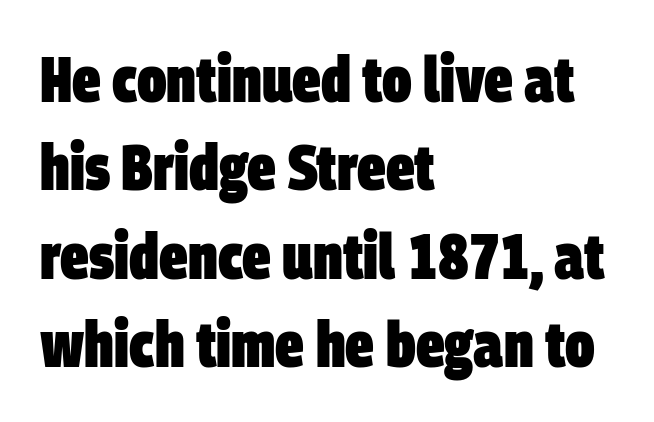
{"serif": "no", "bold": "yes", "weight": "heavy", "width": "condensed", "stroke_contrast": "low", "x_height": "large", "monospaced": "no", "underline": "no", "align": "left", "line_spacing": "normal", "line_spacing_ratio": 1.38, "letter_spacing": "normal", "letter_spacing_em": 0.0, "glyph_px": 64}
